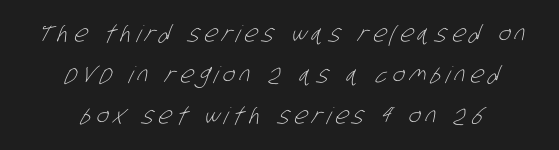
Q: Is the text bold? A: No.
Q: Is the text underlined? A: No.
Q: How is the paragraph aligned? A: Centered.
Q: Is the spacing between letters normal or unusually wide? A: Unusually wide.
